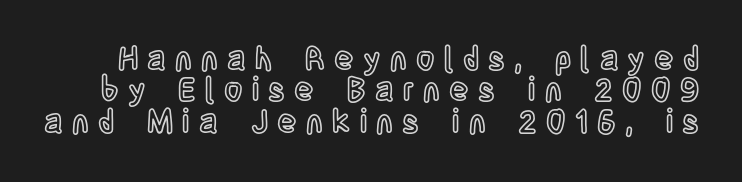
{"italic": "no", "width": "condensed", "x_height": "large", "monospaced": "no", "underline": "no", "line_spacing": "tight", "line_spacing_ratio": 0.98, "letter_spacing": "wide", "letter_spacing_em": 0.29, "glyph_px": 32}
